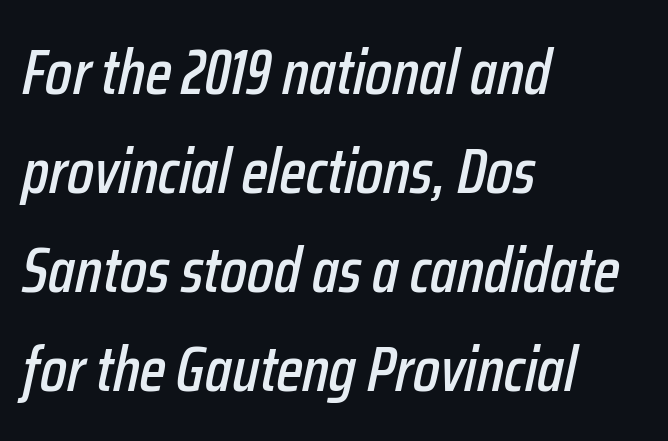
The letterforms sit shoulder to shoulder at normal distance. Spacing verdict: proportional, widths tailored to each character. The axis of the letterforms is tilted away from vertical. Horizontal alignment here is leftward, the default for most running prose. Summary of vertical rhythm: regular, with standard interline spacing.
